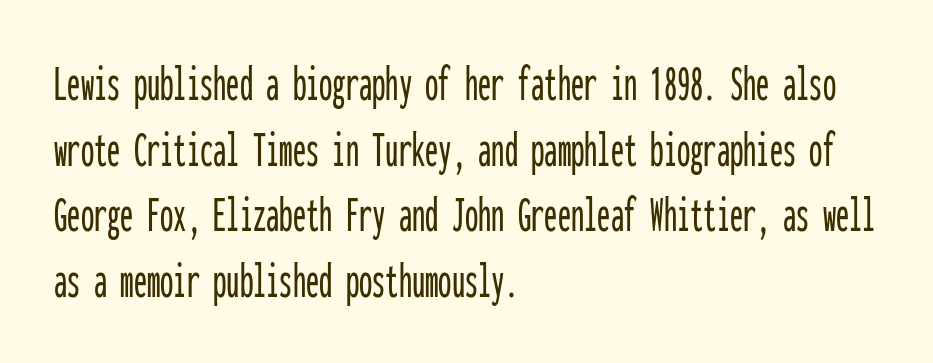
Does the lettering tilt? It doesn't — this is upright. The rendering uses typewriter-style spacing with identical character cells. The face used here is a sans, in the tradition of grotesques and geometrics. Is the block centered? No — it sits flush against the left margin. The specimen omits any rule beneath the text block's lines.
